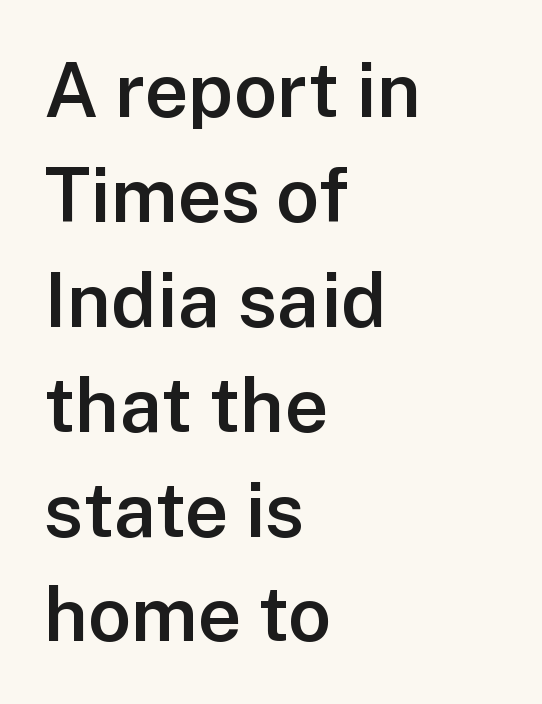
{"serif": "no", "italic": "no", "bold": "semi", "weight": "semibold", "width": "normal", "stroke_contrast": "low", "x_height": "medium", "monospaced": "no", "underline": "no", "align": "left", "line_spacing": "normal", "line_spacing_ratio": 1.38, "letter_spacing": "normal", "letter_spacing_em": 0.0, "glyph_px": 76}
